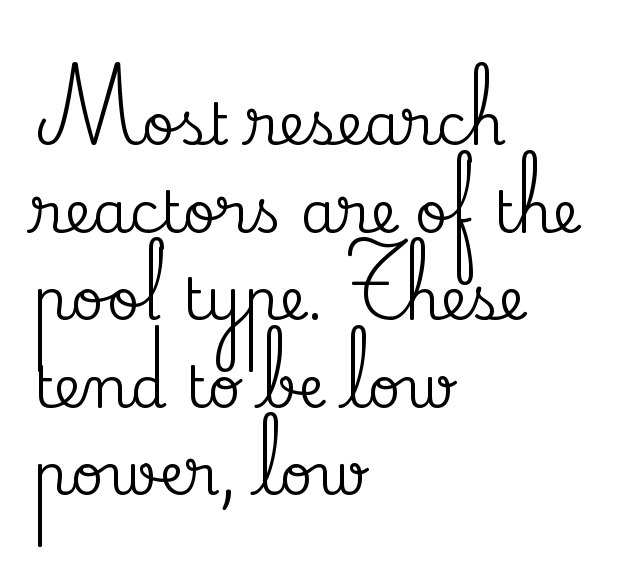
The image shows 58 px serif type, upright; set left-aligned, normal line spacing (1.51x), normal letter spacing, not underlined; medium stroke contrast and a small x-height.
